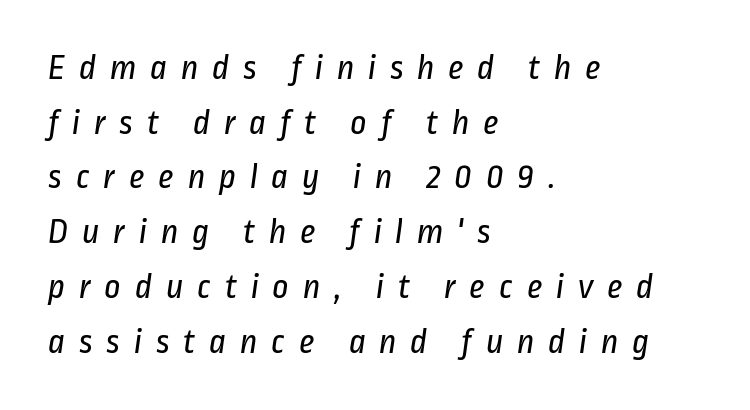
Typeset ragged right — the left edge is the straight one. Each letter keeps its own natural width here, so spacing adapts to shape. Vertically, the passage feels balanced, rows spaced as you'd expect. The font family rendered here belongs to the sans-serif group. No word sits above an underline.
